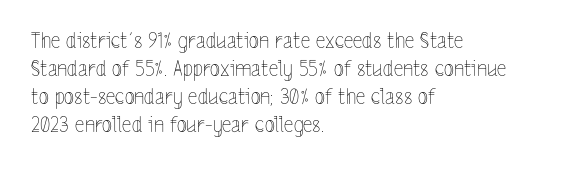
{"italic": "no", "bold": "no", "underline": "no", "align": "left", "line_spacing": "normal", "line_spacing_ratio": 1.34, "letter_spacing": "normal", "letter_spacing_em": 0.0, "glyph_px": 21}
